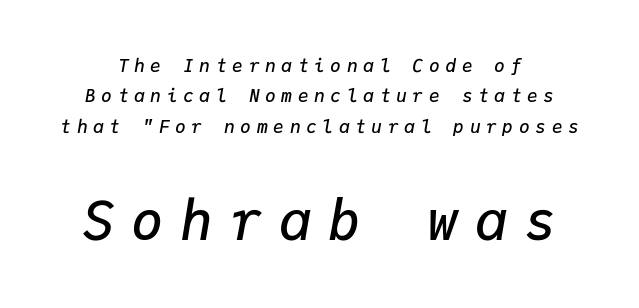
{"italic": "yes", "lean": "right", "slant_degrees": 9, "bold": "semi", "weight": "semibold", "width": "normal", "stroke_contrast": "low", "x_height": "medium", "monospaced": "yes", "underline": "no", "line_spacing": "normal", "line_spacing_ratio": 1.69, "letter_spacing": "wide", "letter_spacing_em": 0.31, "larger_block": "second", "size_ratio": 3.0, "glyph_px": 54}
